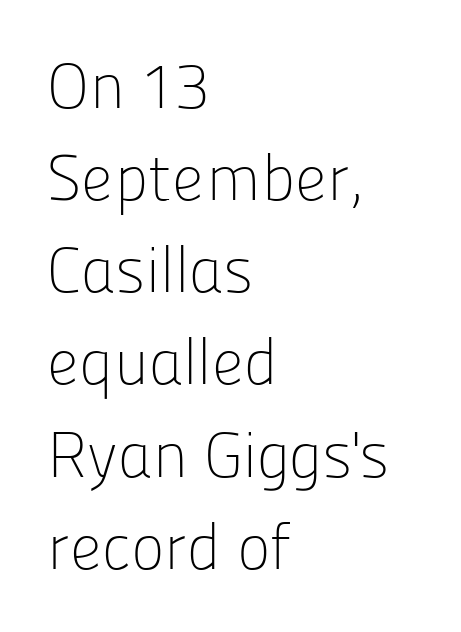
{"serif": "no", "italic": "no", "bold": "no", "weight": "light", "width": "normal", "stroke_contrast": "low", "x_height": "medium", "monospaced": "no", "underline": "no", "align": "left", "line_spacing": "normal", "line_spacing_ratio": 1.44, "letter_spacing": "normal", "letter_spacing_em": 0.0, "glyph_px": 64}
